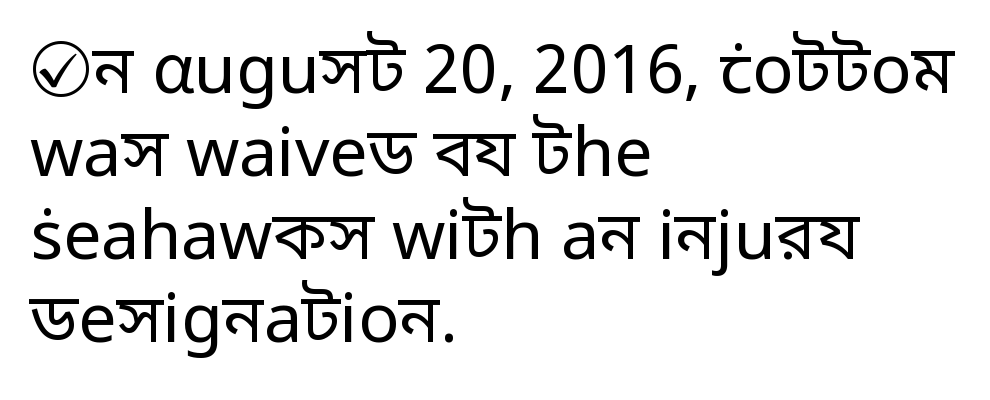
Looks like regular typesetting: each glyph gets only the width it needs. Between one letter and the next there's only the usual sliver of space. Summary of weight: not heavy and not bold. This sample is left-justified, so line endings fall wherever the words run out. This sample uses an upright cut, with every glyph sitting square on the baseline. Examine the stroke ends and you'll find no serifs.
